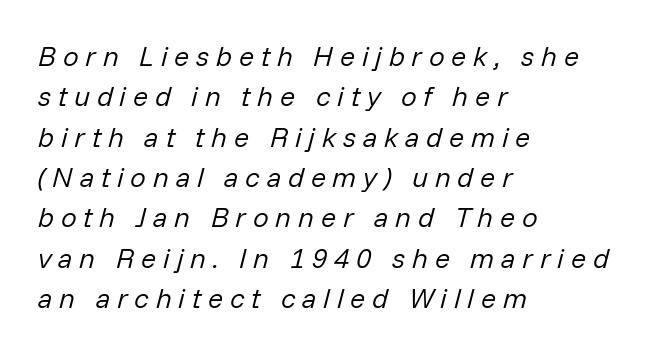
Q: Is the text bold? A: No.
Q: Is the text italic (slanted)? A: Yes, it leans right by about 14 degrees.
Q: Is the text underlined? A: No.
Q: How is the paragraph aligned? A: Left-aligned.
Q: Is the spacing between letters normal or unusually wide? A: Unusually wide.
Q: Is the spacing between lines tight, normal or loose? A: Normal.
Q: Width (condensed, normal, or wide)? A: Normal.
Q: Stroke contrast? A: Low.
Q: x-height? A: Medium.
Q: Monospaced? A: No.
